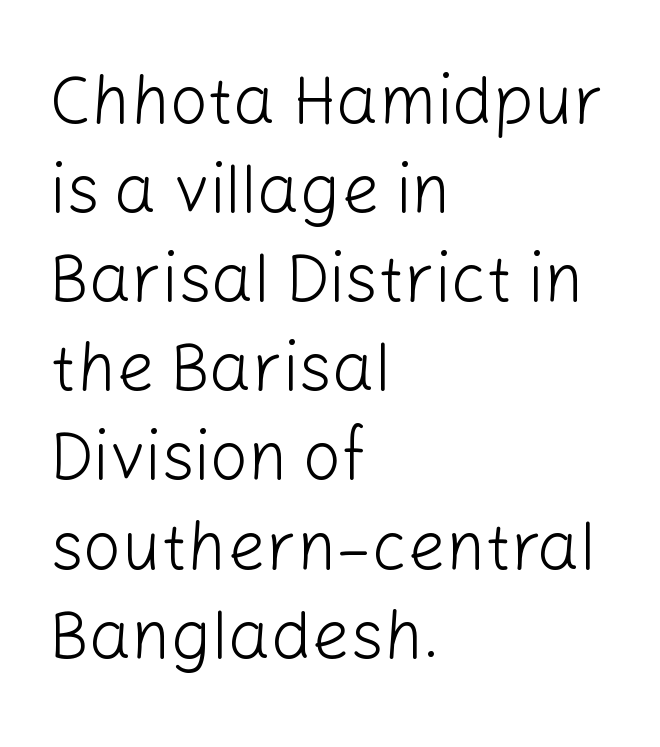
The image shows 67 px light sans-serif type, upright; set left-aligned, normal line spacing (1.33x), normal letter spacing, not underlined; low stroke contrast and a medium x-height.
